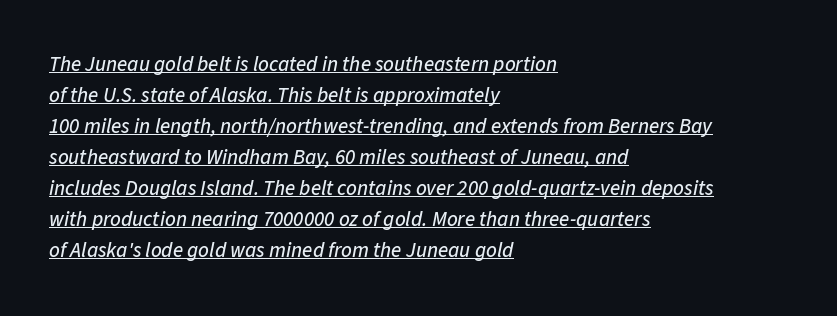
Q: Is the text italic (slanted)? A: Yes, it leans right by about 11 degrees.
Q: Is the text underlined? A: Yes.
Q: How is the paragraph aligned? A: Left-aligned.
Q: Is the spacing between letters normal or unusually wide? A: Normal.
Q: Is the spacing between lines tight, normal or loose? A: Normal.
